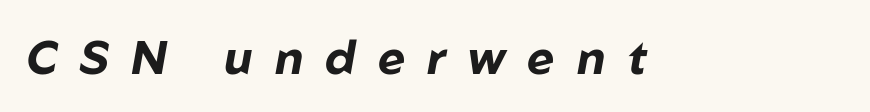
The image shows 47 px bold type, italic (leaning right); set unusually wide letter spacing (+0.47 em), not underlined; low stroke contrast and a medium x-height.
